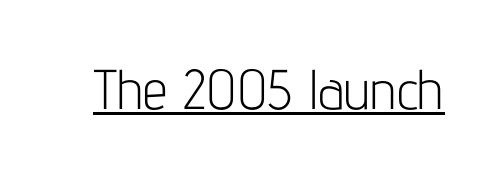
Q: Is the text bold? A: No.
Q: Is the text italic (slanted)? A: No, it is upright.
Q: Is the typeface a serif or a sans-serif typeface? A: Sans-serif.
Q: Is the text underlined? A: Yes.
Q: Is the spacing between letters normal or unusually wide? A: Normal.
Q: Width (condensed, normal, or wide)? A: Condensed.
Q: Stroke contrast? A: Low.
Q: x-height? A: Medium.
Q: Monospaced? A: No.
